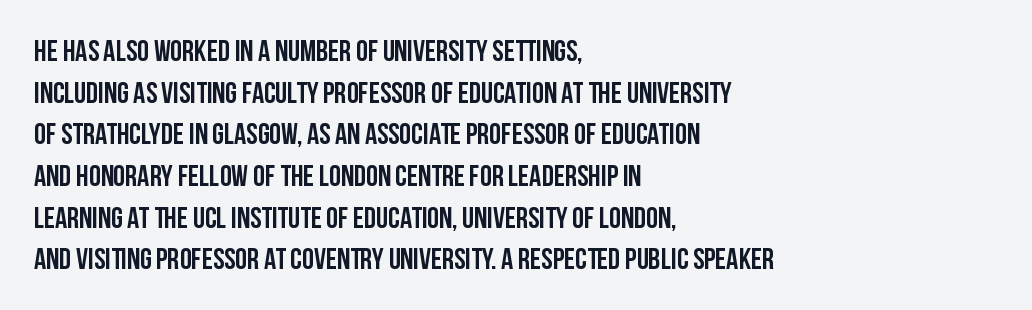
Q: Is the text italic (slanted)? A: No, it is upright.
Q: Is the typeface a serif or a sans-serif typeface? A: Sans-serif.
Q: Is the text underlined? A: No.
Q: How is the paragraph aligned? A: Left-aligned.
Q: Is the spacing between letters normal or unusually wide? A: Normal.
Q: Is the spacing between lines tight, normal or loose? A: Normal.
Q: Width (condensed, normal, or wide)? A: Condensed.
Q: Stroke contrast? A: Low.
Q: x-height? A: Large.
Q: Monospaced? A: No.
